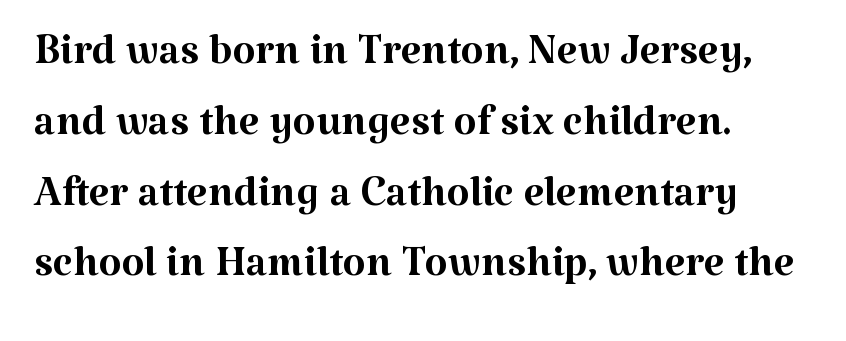
Designer's note — italics off, roman on. The string is rendered with underlining switched off. This rendering employs a face with finishing strokes, i.e., a serif. What stands out about the letter spacing? Nothing — it is the standard amount.
